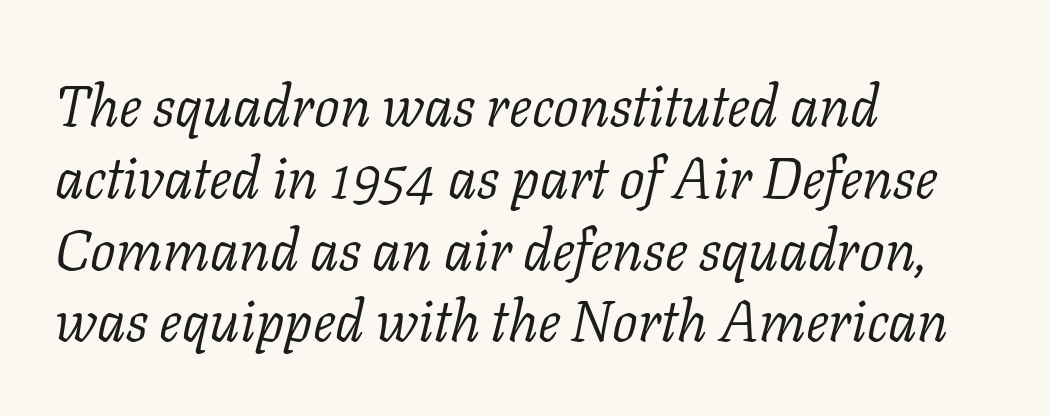
Q: Is the text bold? A: No.
Q: Is the text italic (slanted)? A: Yes, it leans right by about 11 degrees.
Q: Is the typeface a serif or a sans-serif typeface? A: Serif.
Q: Is the text underlined? A: No.
Q: How is the paragraph aligned? A: Left-aligned.
Q: Is the spacing between letters normal or unusually wide? A: Normal.
Q: Is the spacing between lines tight, normal or loose? A: Normal.
Q: Width (condensed, normal, or wide)? A: Normal.
Q: Stroke contrast? A: Low.
Q: x-height? A: Medium.
Q: Monospaced? A: No.
